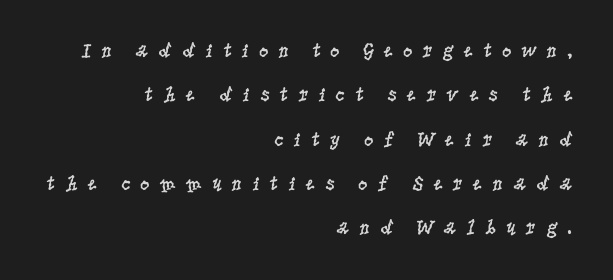
Q: Is the text bold? A: No.
Q: Is the text underlined? A: No.
Q: How is the paragraph aligned? A: Right-aligned.
Q: Is the spacing between letters normal or unusually wide? A: Unusually wide.
Q: Is the spacing between lines tight, normal or loose? A: Loose.
